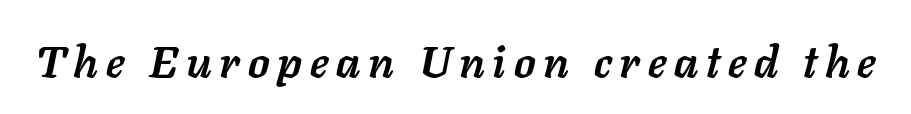
Q: Is the text bold? A: Yes.
Q: Is the text italic (slanted)? A: Yes, it leans right by about 11 degrees.
Q: Is the text underlined? A: No.
Q: Width (condensed, normal, or wide)? A: Normal.
Q: Stroke contrast? A: Low.
Q: x-height? A: Medium.
Q: Monospaced? A: No.
